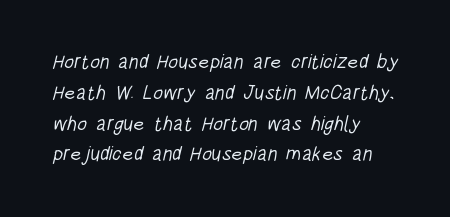
{"bold": "no", "underline": "no", "align": "left", "line_spacing": "normal", "line_spacing_ratio": 1.54, "letter_spacing": "normal", "letter_spacing_em": 0.0, "glyph_px": 20}
